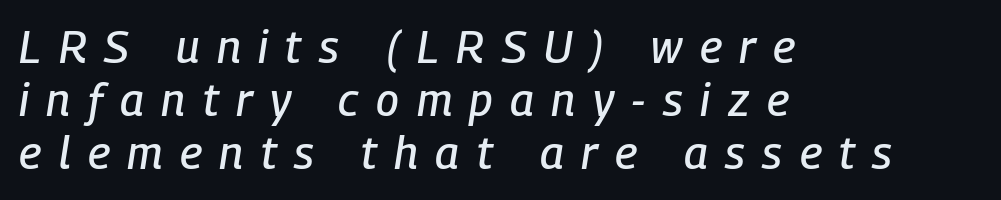
Q: Is the text italic (slanted)? A: Yes, it leans right by about 9 degrees.
Q: Is the text underlined? A: No.
Q: How is the paragraph aligned? A: Left-aligned.
Q: Is the spacing between letters normal or unusually wide? A: Unusually wide.
Q: Width (condensed, normal, or wide)? A: Condensed.
Q: Stroke contrast? A: Low.
Q: x-height? A: Medium.
Q: Monospaced? A: No.
